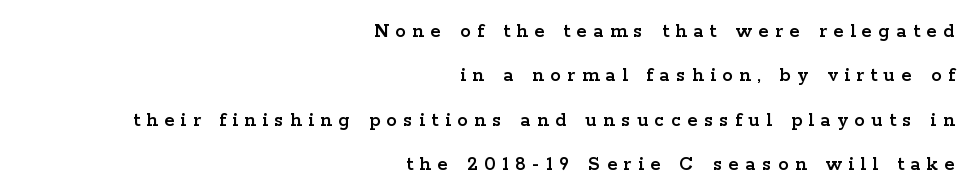
When letters stand straight like this, we call the style roman or upright. This block would shrink considerably if given ordinary leading; it's expanded now. The passage shown is not underscored anywhere. This rendering widens character spacing well past its baseline value. Teacher's note: observe the even right margin — that is flush-right alignment.
